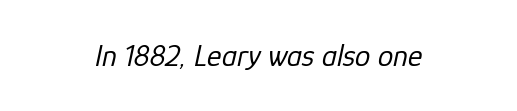
Q: Is the text bold? A: No.
Q: Is the text italic (slanted)? A: Yes, it leans right by about 12 degrees.
Q: Is the text underlined? A: No.
Q: How is the paragraph aligned? A: Centered.
Q: Is the spacing between letters normal or unusually wide? A: Normal.
Q: Width (condensed, normal, or wide)? A: Normal.
Q: Stroke contrast? A: Low.
Q: x-height? A: Medium.
Q: Monospaced? A: No.
